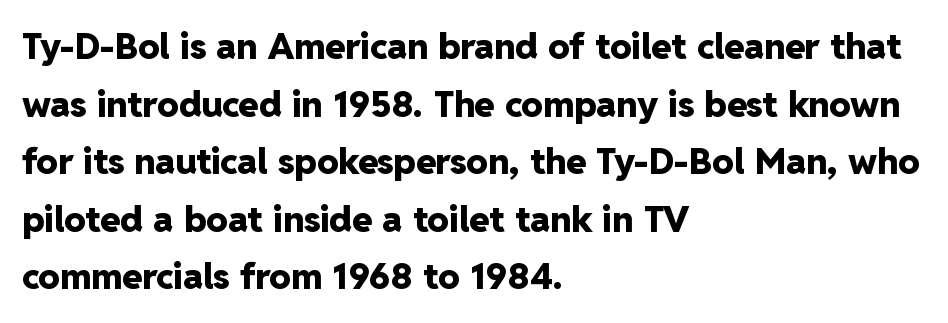
Q: Is the text bold? A: Yes.
Q: Is the text italic (slanted)? A: No, it is upright.
Q: Is the typeface a serif or a sans-serif typeface? A: Sans-serif.
Q: Is the text underlined? A: No.
Q: How is the paragraph aligned? A: Left-aligned.
Q: Is the spacing between letters normal or unusually wide? A: Normal.
Q: Is the spacing between lines tight, normal or loose? A: Normal.
Q: Width (condensed, normal, or wide)? A: Normal.
Q: Stroke contrast? A: Low.
Q: x-height? A: Medium.
Q: Monospaced? A: No.
